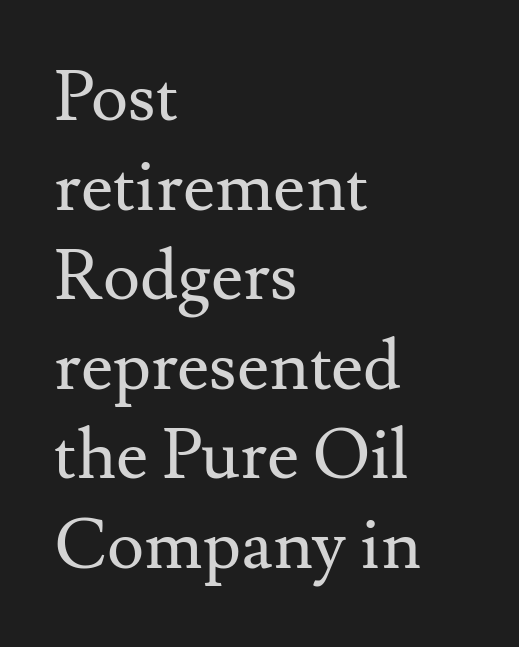
The letters advance in unequal steps, a hallmark of proportional type. How would I describe the line gaps? Plain and ordinary. The face used here is seriffed, in the tradition of book romans. The typesetting does not lean heavy: it is not bold.
